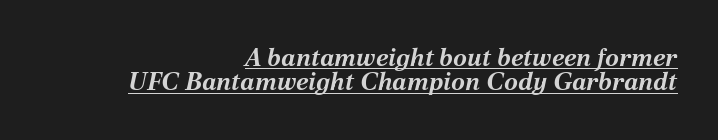
{"italic": "yes", "lean": "right", "slant_degrees": 12, "bold": "yes", "underline": "yes", "align": "right", "line_spacing": "tight", "line_spacing_ratio": 0.97, "letter_spacing": "normal", "letter_spacing_em": 0.0, "glyph_px": 25}
